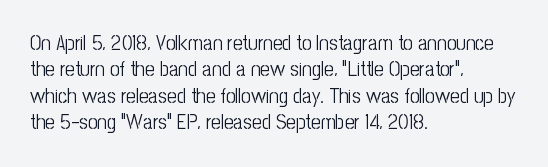
The image shows 21 px text type, upright; set left-aligned, normal line spacing (1.26x), normal letter spacing, not underlined.
